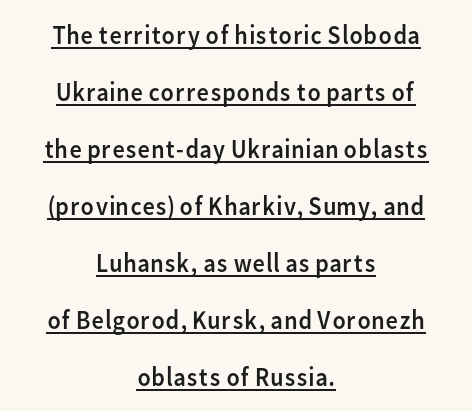
{"italic": "no", "bold": "no", "underline": "yes", "align": "center", "line_spacing": "loose", "line_spacing_ratio": 2.11, "letter_spacing": "normal", "letter_spacing_em": 0.0, "glyph_px": 27}
